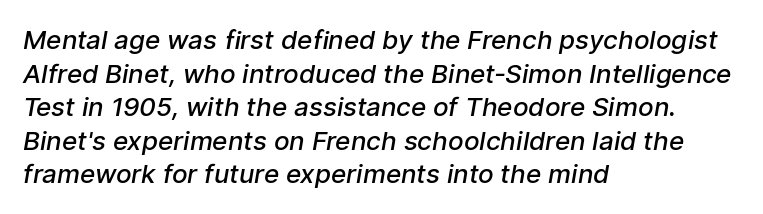
Q: Is the text bold? A: Semi-bold.
Q: Is the text underlined? A: No.
Q: How is the paragraph aligned? A: Left-aligned.
Q: Is the spacing between letters normal or unusually wide? A: Normal.
Q: Is the spacing between lines tight, normal or loose? A: Normal.
